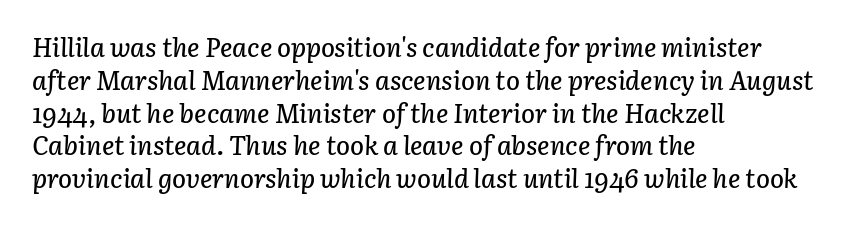
{"italic": "yes", "lean": "right", "slant_degrees": 3, "underline": "no", "align": "left", "line_spacing": "normal", "line_spacing_ratio": 1.26, "letter_spacing": "normal", "letter_spacing_em": 0.0, "glyph_px": 26}
